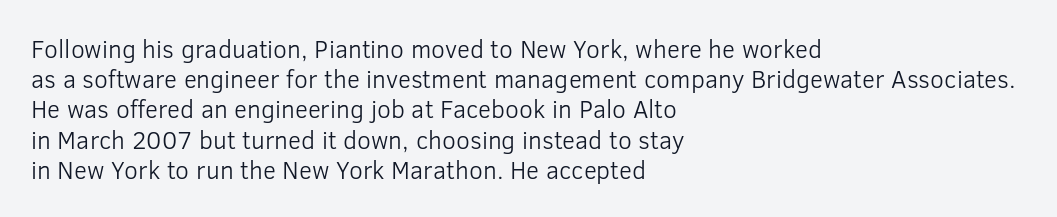
The image shows 25 px text type, upright; set left-aligned, line spacing 1.21x, normal letter spacing, not underlined.
